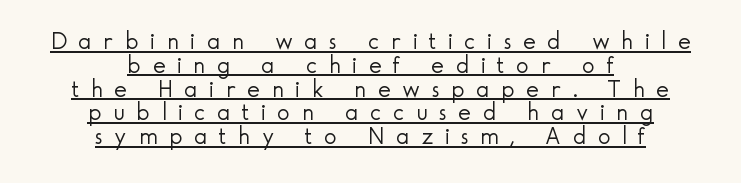
The image shows 24 px text type, upright; set centered, tight line spacing (0.99x), unusually wide letter spacing (+0.49 em), underlined.
